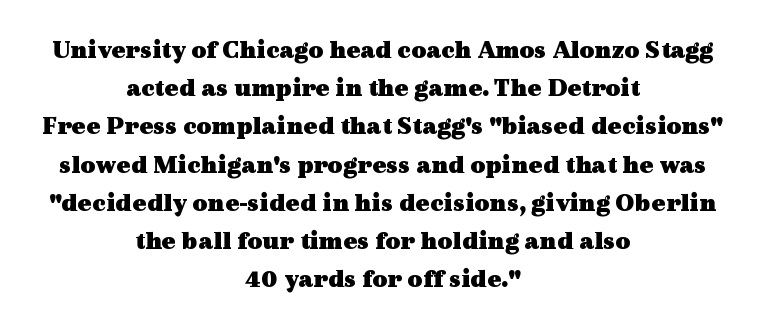
Beneath every word, the page is bare. Is the type bold? Yes — the strokes are clearly thick and heavy. Baseline-to-baseline distance is the conventional proportion of letter height. The horizontal fit of the characters is conventional and even.
